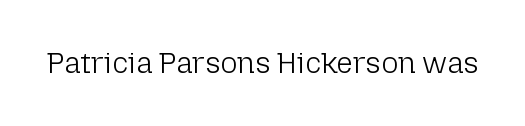
{"serif": "no", "italic": "no", "bold": "no", "weight": "light", "width": "normal", "stroke_contrast": "low", "x_height": "medium", "monospaced": "no", "underline": "no", "letter_spacing": "normal", "letter_spacing_em": 0.0, "glyph_px": 29}
